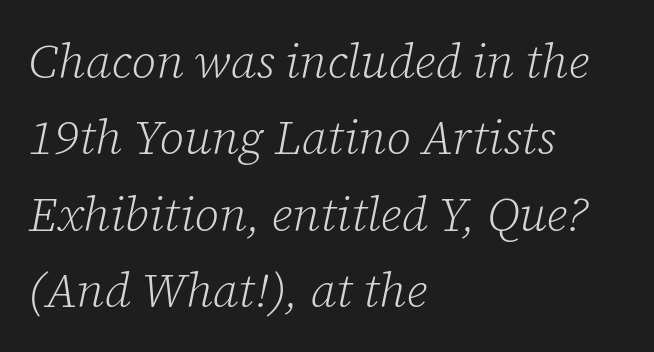
Q: Is the text bold? A: No.
Q: Is the text italic (slanted)? A: Yes, it leans right by about 12 degrees.
Q: Is the typeface a serif or a sans-serif typeface? A: Serif.
Q: Is the text underlined? A: No.
Q: How is the paragraph aligned? A: Left-aligned.
Q: Is the spacing between letters normal or unusually wide? A: Normal.
Q: Is the spacing between lines tight, normal or loose? A: Normal.
Q: Width (condensed, normal, or wide)? A: Normal.
Q: Stroke contrast? A: Low.
Q: x-height? A: Medium.
Q: Monospaced? A: No.
